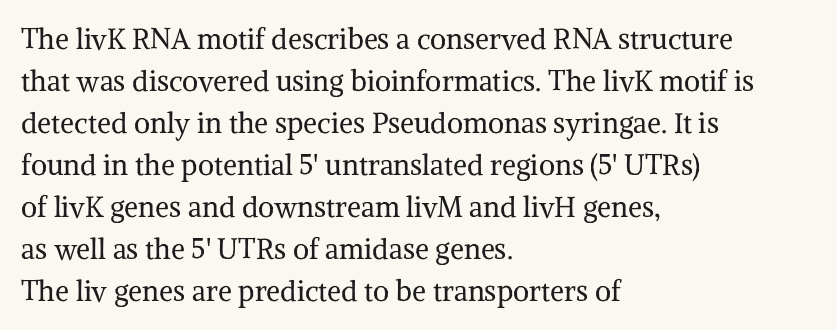
Is this a heavy cut? Hardly; it is regular or lighter. Descenders are the only things crossing below the line. Caption: multi-line text, flush left, ragged right. Each letter keeps its own natural width here, so spacing adapts to shape. Classification — serif.
